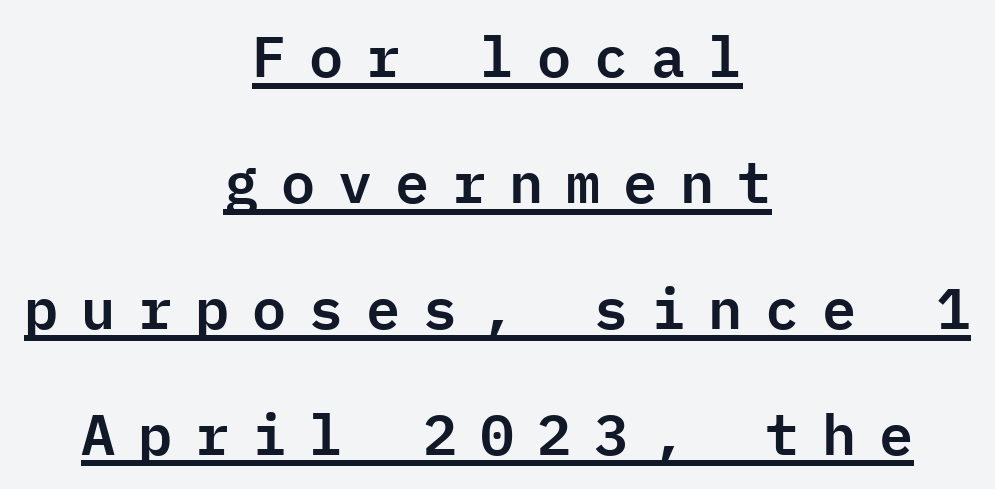
Q: Is the text italic (slanted)? A: No, it is upright.
Q: Is the typeface a serif or a sans-serif typeface? A: Sans-serif.
Q: Is the text underlined? A: Yes.
Q: How is the paragraph aligned? A: Centered.
Q: Is the spacing between letters normal or unusually wide? A: Unusually wide.
Q: Is the spacing between lines tight, normal or loose? A: Loose.
Q: Width (condensed, normal, or wide)? A: Normal.
Q: Stroke contrast? A: Low.
Q: x-height? A: Medium.
Q: Monospaced? A: Yes.
